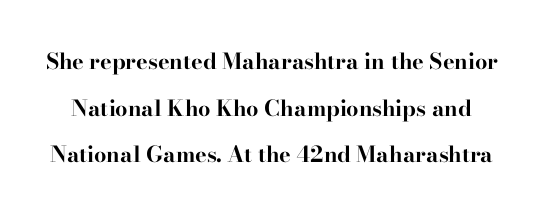
Q: Is the text bold? A: Yes.
Q: Is the text italic (slanted)? A: No, it is upright.
Q: Is the text underlined? A: No.
Q: Is the spacing between letters normal or unusually wide? A: Normal.
Q: Is the spacing between lines tight, normal or loose? A: Loose.
